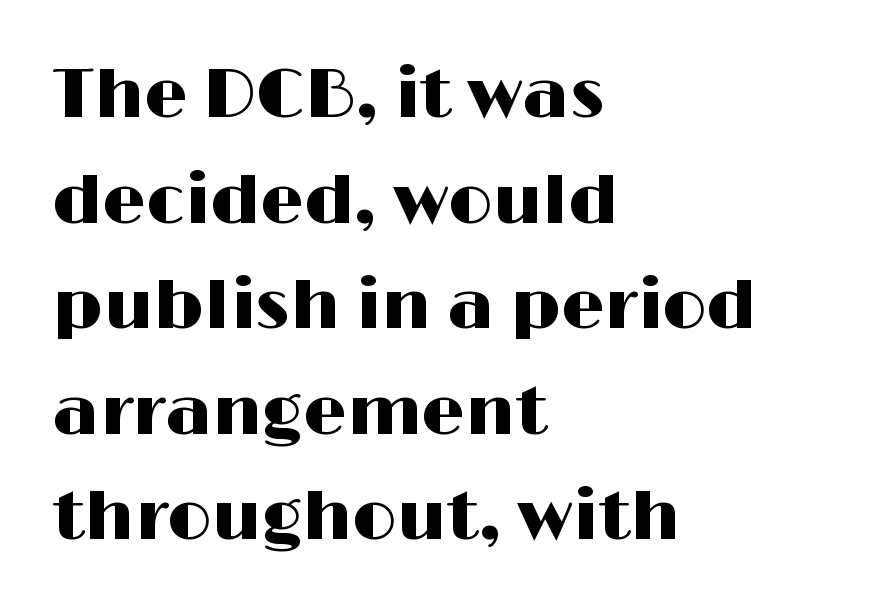
The image shows 69 px wide sans-serif type, upright; set left-aligned, normal line spacing (1.53x), normal letter spacing, not underlined; high stroke contrast and a medium x-height.
